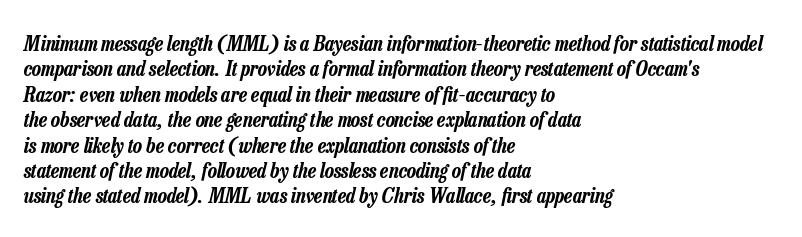
Tracking value appears to be zero — textbook default spacing. The passage shown is not underscored anywhere. Teacher's note: observe the even left margin — that is flush-left alignment. Italic? Definitely — the glyphs are oblique.
